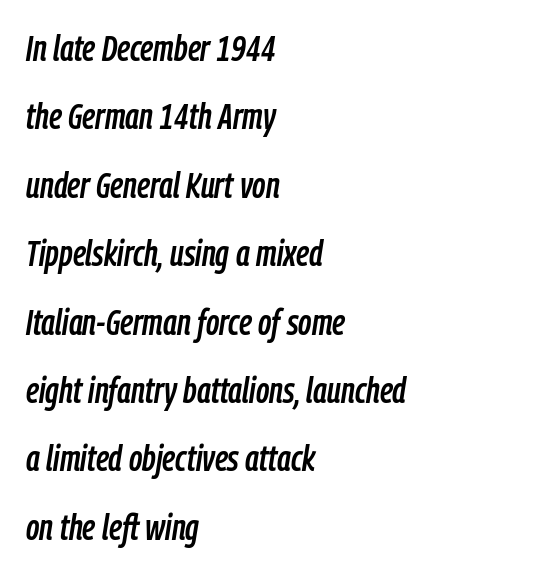
The image shows 36 px condensed type, italic (leaning right); set left-aligned, loose line spacing (1.9x), normal letter spacing, not underlined; low stroke contrast and a medium x-height.
